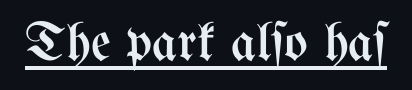
{"italic": "no", "bold": "no", "weight": "regular", "width": "condensed", "stroke_contrast": "medium", "x_height": "medium", "monospaced": "no", "underline": "yes", "letter_spacing": "normal", "letter_spacing_em": 0.0, "glyph_px": 55}
